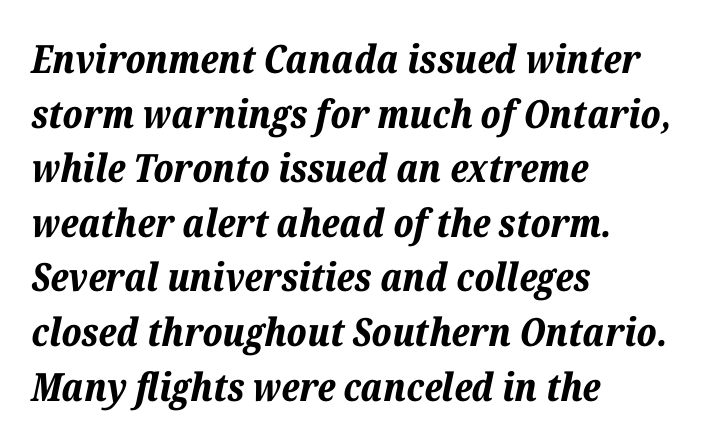
Tracking value appears to be zero — textbook default spacing. Quick note: interline space is typical. Students, this is bold: see how much ink each stroke carries. Words float on clear page, feet unadorned.
